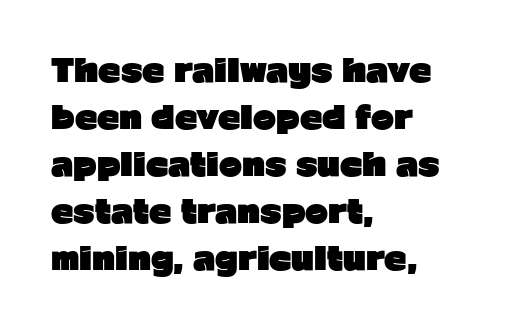
Varying glyph widths throughout — classic text-font behaviour. The typesetting leans heavy: a genuine bold. Regarding serifs, this sample does without them. Style check: upright.
